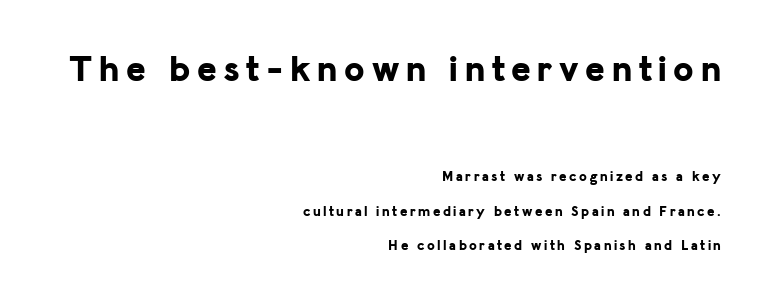
The image shows 37 px bold sans-serif type, upright; set right-aligned, loose line spacing (2.47x), not underlined; the first (top) block is 2.64x larger; low stroke contrast and a medium x-height.
